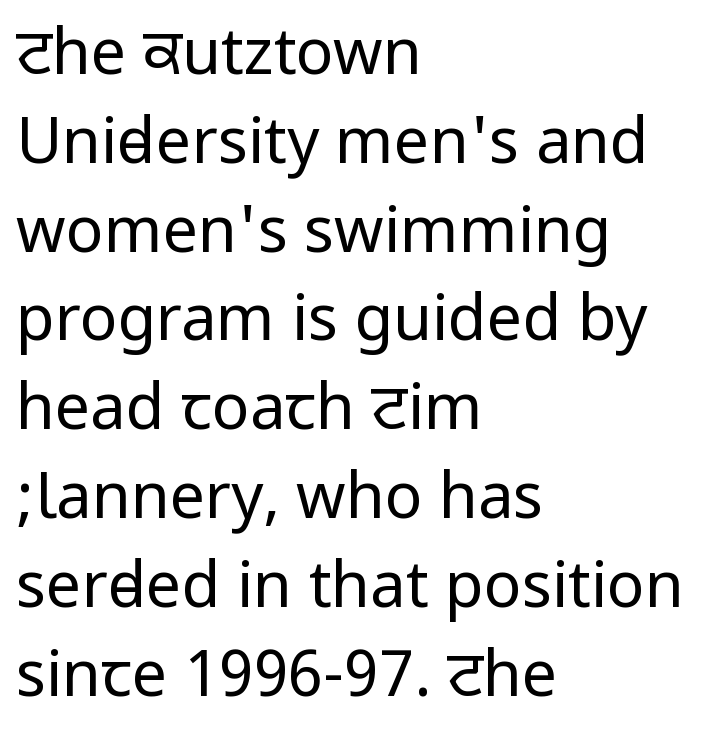
The image shows 63 px regular-weight, condensed sans-serif type, upright; set left-aligned, normal line spacing (1.41x), normal letter spacing, not underlined; low stroke contrast.
